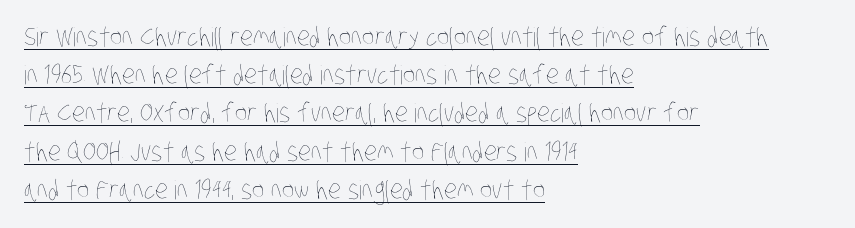
Q: Is the text bold? A: No.
Q: Is the text underlined? A: Yes.
Q: How is the paragraph aligned? A: Left-aligned.
Q: Is the spacing between letters normal or unusually wide? A: Normal.
Q: Is the spacing between lines tight, normal or loose? A: Normal.
